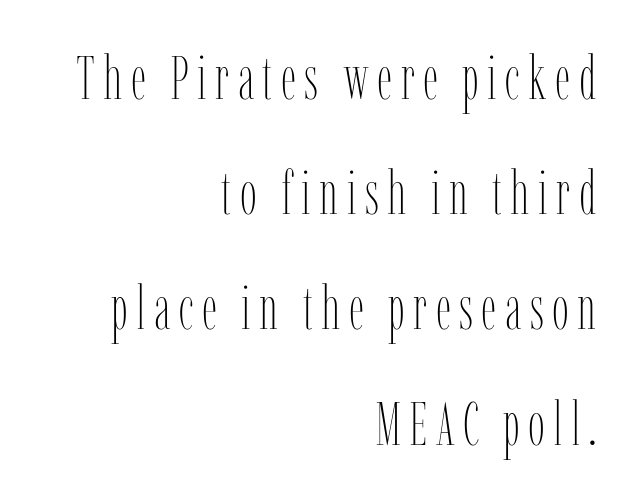
{"italic": "no", "bold": "no", "weight": "thin", "width": "condensed", "stroke_contrast": "low", "x_height": "medium", "monospaced": "no", "underline": "no", "align": "right", "line_spacing": "loose", "line_spacing_ratio": 1.92, "glyph_px": 60}
